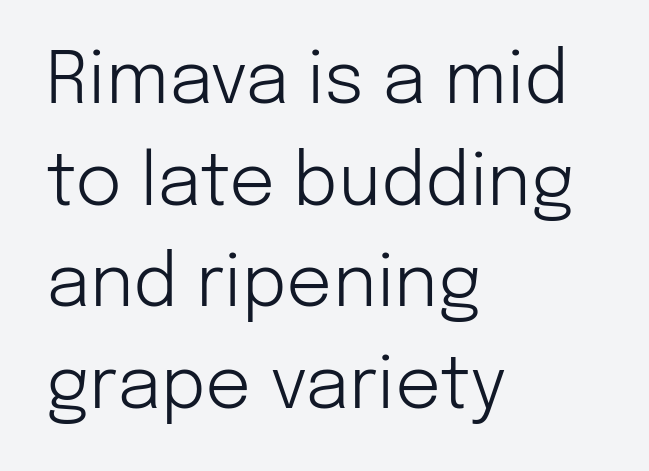
Spacing verdict: proportional, widths tailored to each character. To sum up the face: it is a sans, with no serifs. Heaviness? Minimal to ordinary, like unemphasized prose. Beneath every word, the page is bare. Short note: letters normally spaced. Where is the straight margin? On the left.
